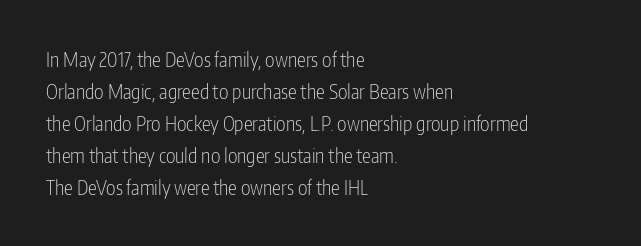
The image shows 20 px text type, upright; set left-aligned, normal line spacing (1.6x), normal letter spacing, not underlined.
